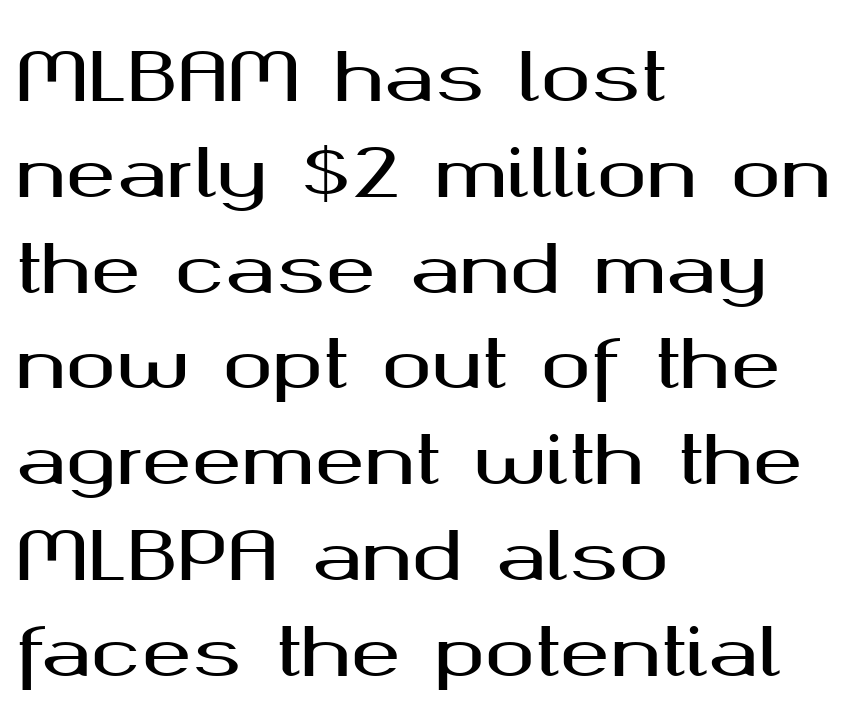
{"serif": "no", "italic": "no", "width": "wide", "stroke_contrast": "medium", "x_height": "medium", "monospaced": "no", "underline": "no", "align": "left", "line_spacing": "normal", "line_spacing_ratio": 1.43, "letter_spacing": "normal", "letter_spacing_em": 0.0, "glyph_px": 67}
